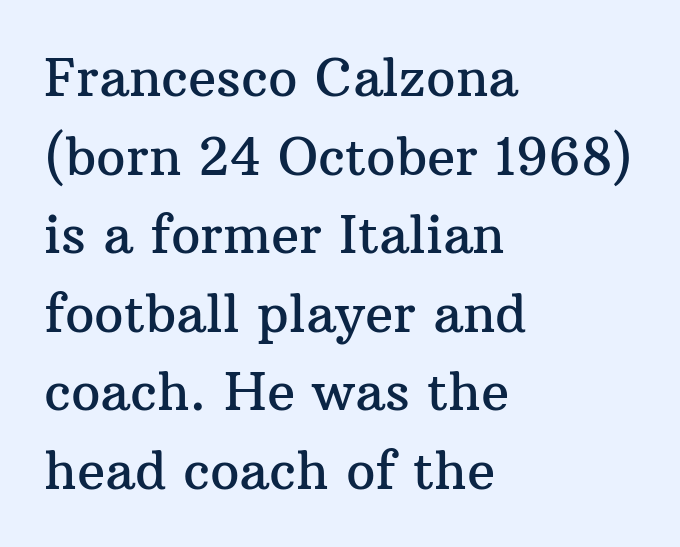
The image shows 52 px serif type, upright; set left-aligned, normal line spacing (1.51x), normal letter spacing, not underlined; medium stroke contrast and a medium x-height.
